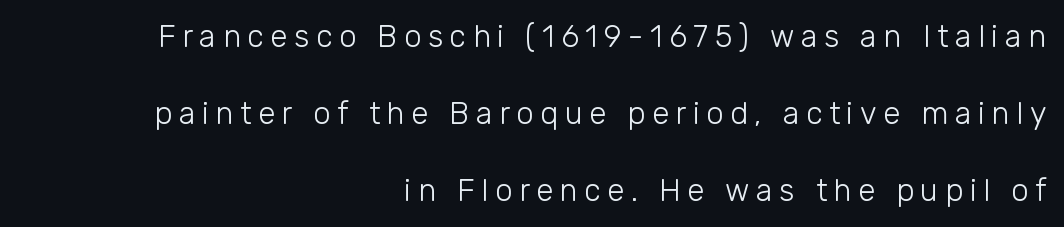
{"serif": "no", "italic": "no", "bold": "no", "weight": "light", "width": "normal", "stroke_contrast": "low", "x_height": "medium", "monospaced": "no", "underline": "no", "align": "right", "line_spacing": "loose", "line_spacing_ratio": 2.48, "letter_spacing": "wide", "letter_spacing_em": 0.21, "glyph_px": 31}
